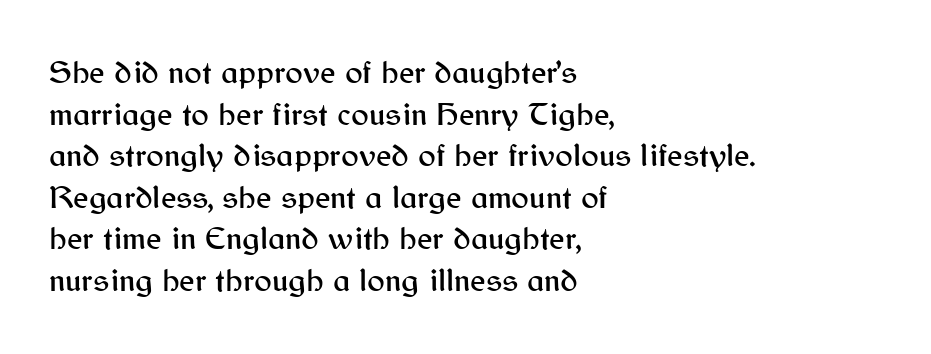
{"serif": "no", "italic": "no", "width": "normal", "stroke_contrast": "medium", "x_height": "medium", "monospaced": "no", "underline": "no", "align": "left", "line_spacing": "normal", "line_spacing_ratio": 1.26, "letter_spacing": "normal", "letter_spacing_em": 0.0, "glyph_px": 33}
